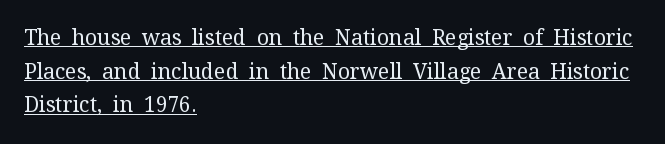
The type is set solid horizontally, with unmodified tracking. The rendering anchors every line to the left-hand side. A continuous stroke trails under the words, as in a hyperlink. Normally led — the rows are evenly, conventionally spaced.
